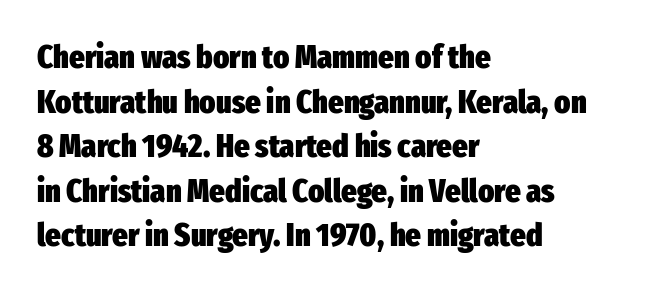
This is the regular roman posture of the typeface. I'd describe the lettering as bold — thick and assertive. The typesetter chose a ragged-right arrangement here. The type is set solid horizontally, with unmodified tracking. Interline gaps are of average width in this sample.
